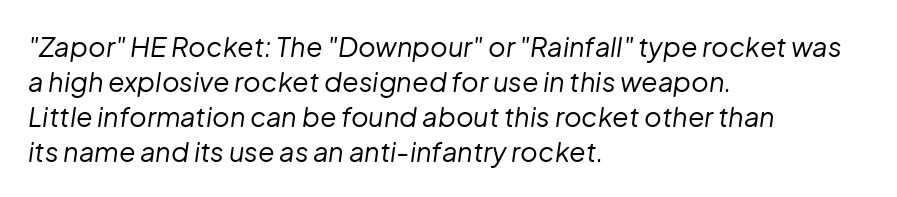
Q: Is the text bold? A: No.
Q: Is the text italic (slanted)? A: Yes, it leans right by about 8 degrees.
Q: Is the text underlined? A: No.
Q: How is the paragraph aligned? A: Left-aligned.
Q: Is the spacing between letters normal or unusually wide? A: Normal.
Q: Is the spacing between lines tight, normal or loose? A: Normal.
